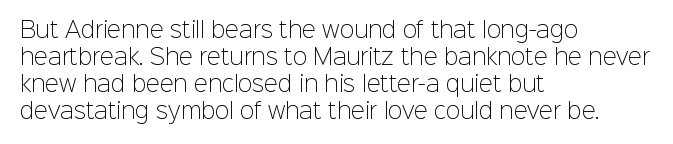
The image shows 21 px text type, upright; set left-aligned, normal line spacing (1.29x), normal letter spacing, not underlined.
